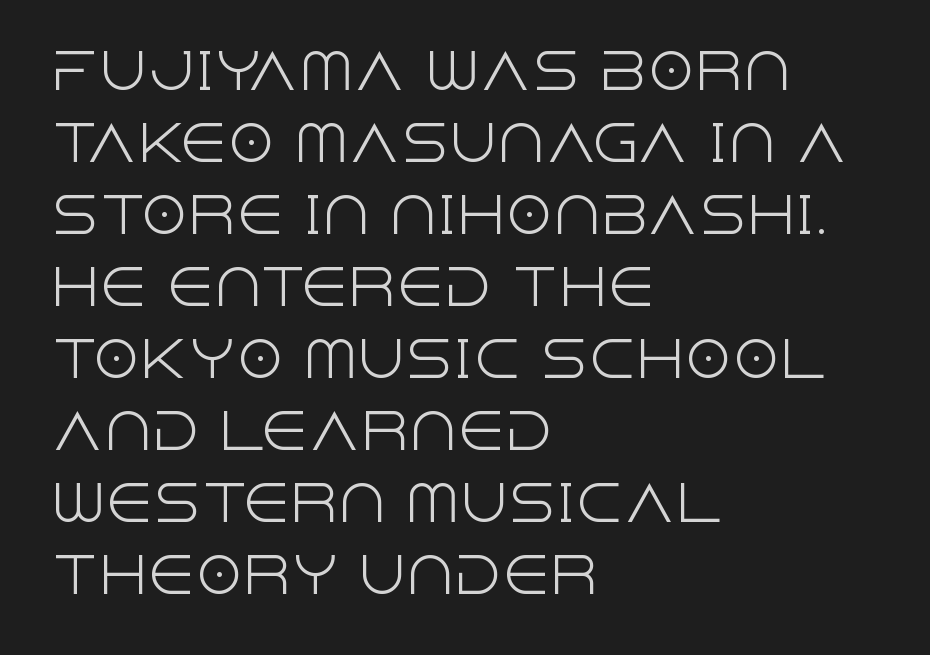
The image shows 48 px light sans-serif type, upright; set left-aligned, normal line spacing (1.5x), normal letter spacing, not underlined; a large x-height.
